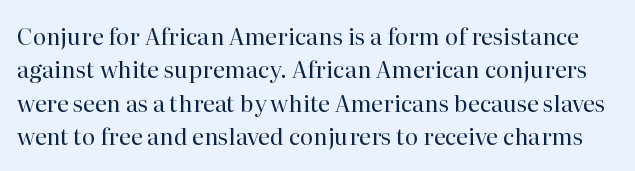
Nothing unusual about the tracking: characters are spaced as the font intends. The passage shown stacks its lines at a standard gap. Every character sits straight up, as roman type does. Decoration check: the copy has no underline. The characters are drawn with everyday or finer stroke widths.
